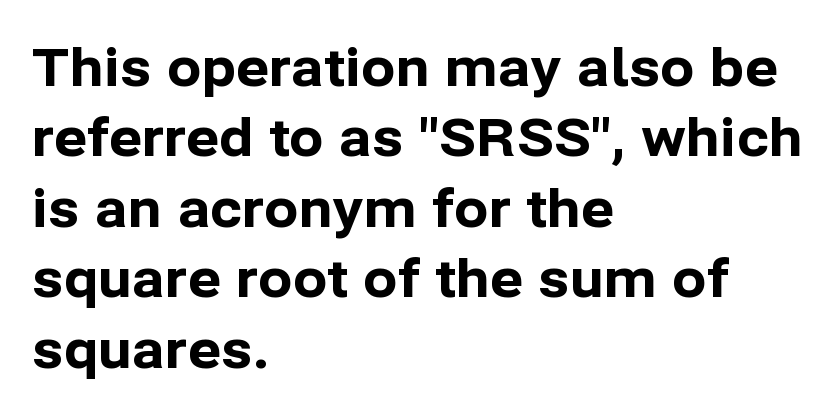
{"serif": "no", "italic": "no", "bold": "yes", "weight": "bold", "width": "normal", "stroke_contrast": "low", "x_height": "medium", "monospaced": "no", "underline": "no", "align": "left", "line_spacing": "normal", "line_spacing_ratio": 1.38, "letter_spacing": "normal", "letter_spacing_em": 0.0, "glyph_px": 51}
